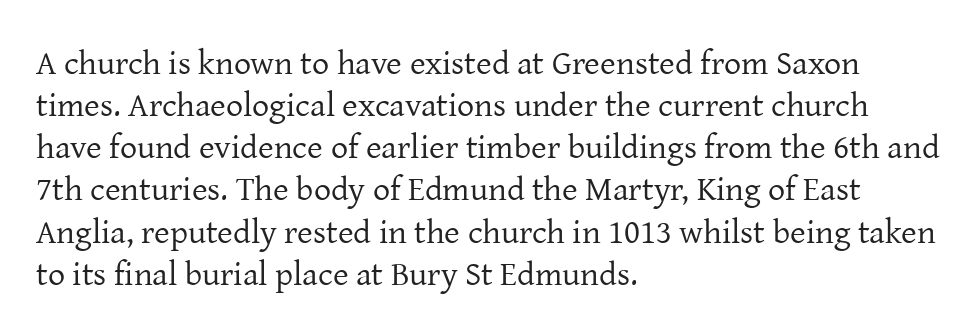
{"serif": "yes", "italic": "no", "bold": "no", "weight": "regular", "width": "normal", "stroke_contrast": "low", "x_height": "medium", "monospaced": "no", "underline": "no", "align": "left", "line_spacing_ratio": 1.24, "letter_spacing": "normal", "letter_spacing_em": 0.0, "glyph_px": 34}
